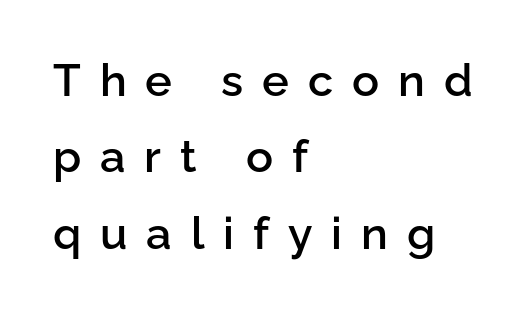
If you drew a ruler down the left edge, every line would touch it. The letters stand upright; this is a roman face. Short note: letters widely spaced. The passage shown stacks its lines at a standard gap. Type style note: lacks serifs. The words here are not underlined.
